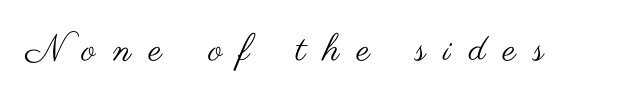
{"serif": "no", "bold": "no", "weight": "regular", "width": "wide", "stroke_contrast": "medium", "x_height": "small", "monospaced": "no", "underline": "no", "letter_spacing": "wide", "letter_spacing_em": 0.48, "glyph_px": 37}
